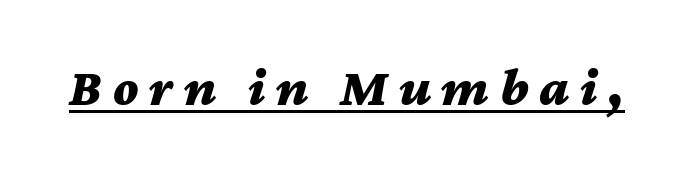
Q: Is the text bold? A: Yes.
Q: Is the text italic (slanted)? A: Yes, it leans right by about 12 degrees.
Q: Is the text underlined? A: Yes.
Q: Is the spacing between letters normal or unusually wide? A: Unusually wide.
Q: Width (condensed, normal, or wide)? A: Wide.
Q: Stroke contrast? A: Medium.
Q: x-height? A: Medium.
Q: Monospaced? A: No.
